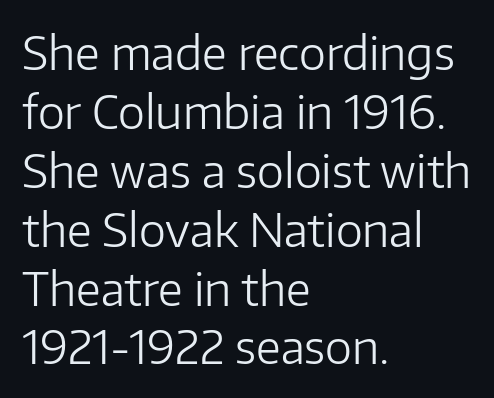
{"serif": "no", "italic": "no", "bold": "no", "weight": "light", "width": "normal", "stroke_contrast": "low", "x_height": "medium", "monospaced": "no", "underline": "no", "align": "left", "line_spacing": "normal", "line_spacing_ratio": 1.28, "letter_spacing": "normal", "letter_spacing_em": 0.0, "glyph_px": 46}
